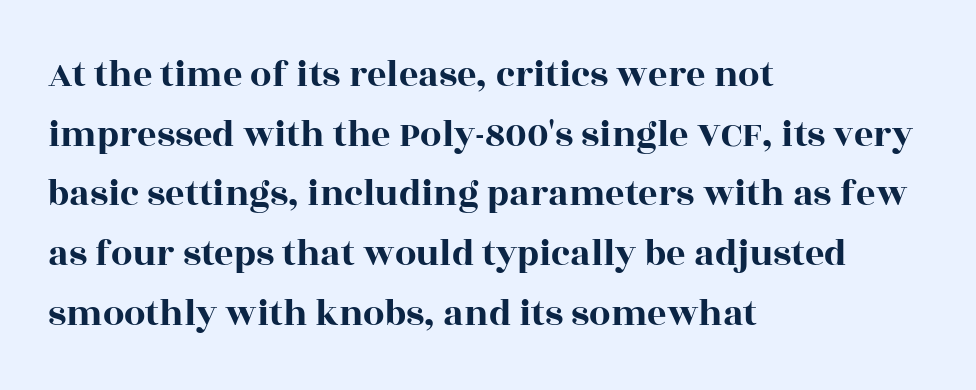
{"serif": "yes", "italic": "no", "width": "wide", "x_height": "large", "monospaced": "no", "underline": "no", "align": "left", "line_spacing": "normal", "line_spacing_ratio": 1.57, "letter_spacing": "normal", "letter_spacing_em": 0.0, "glyph_px": 38}
